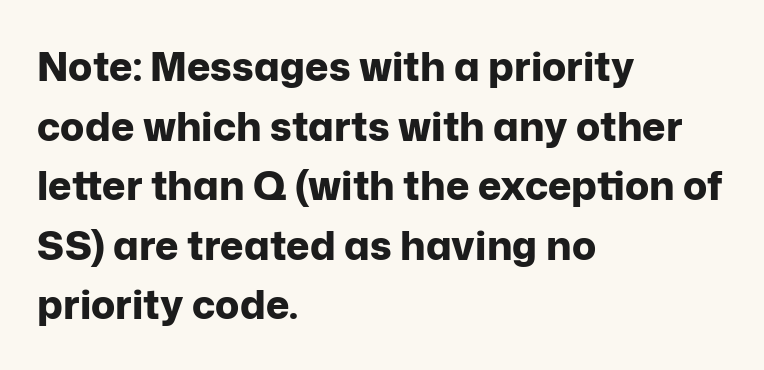
The image shows 40 px bold sans-serif type, upright; set left-aligned, normal line spacing (1.49x), normal letter spacing, not underlined; low stroke contrast and a medium x-height.
